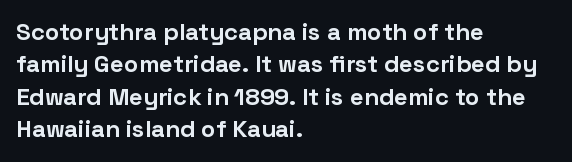
Q: Is the text bold? A: Yes.
Q: Is the text italic (slanted)? A: No, it is upright.
Q: Is the text underlined? A: No.
Q: How is the paragraph aligned? A: Left-aligned.
Q: Is the spacing between letters normal or unusually wide? A: Normal.
Q: Is the spacing between lines tight, normal or loose? A: Normal.
